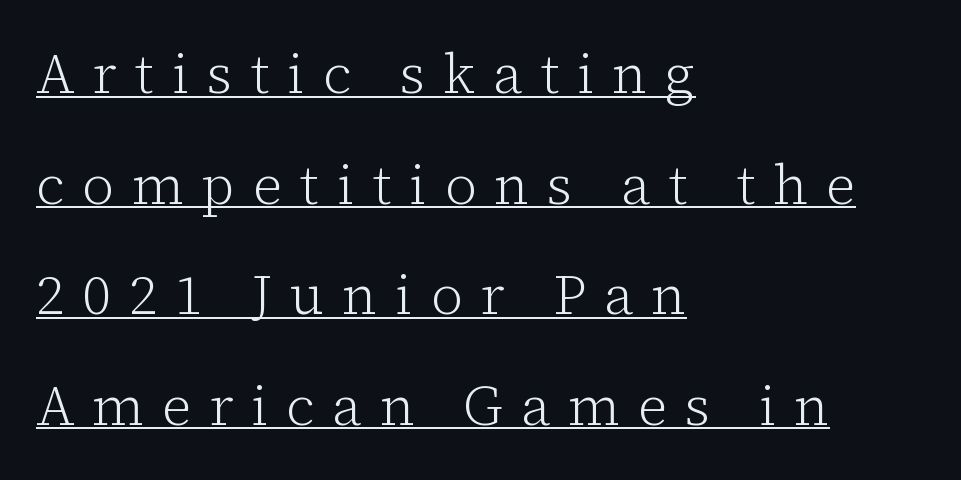
{"serif": "yes", "italic": "no", "bold": "no", "weight": "light", "width": "normal", "stroke_contrast": "low", "x_height": "medium", "monospaced": "no", "underline": "yes", "align": "left", "line_spacing": "loose", "line_spacing_ratio": 2.01, "letter_spacing": "wide", "letter_spacing_em": 0.32, "glyph_px": 55}
